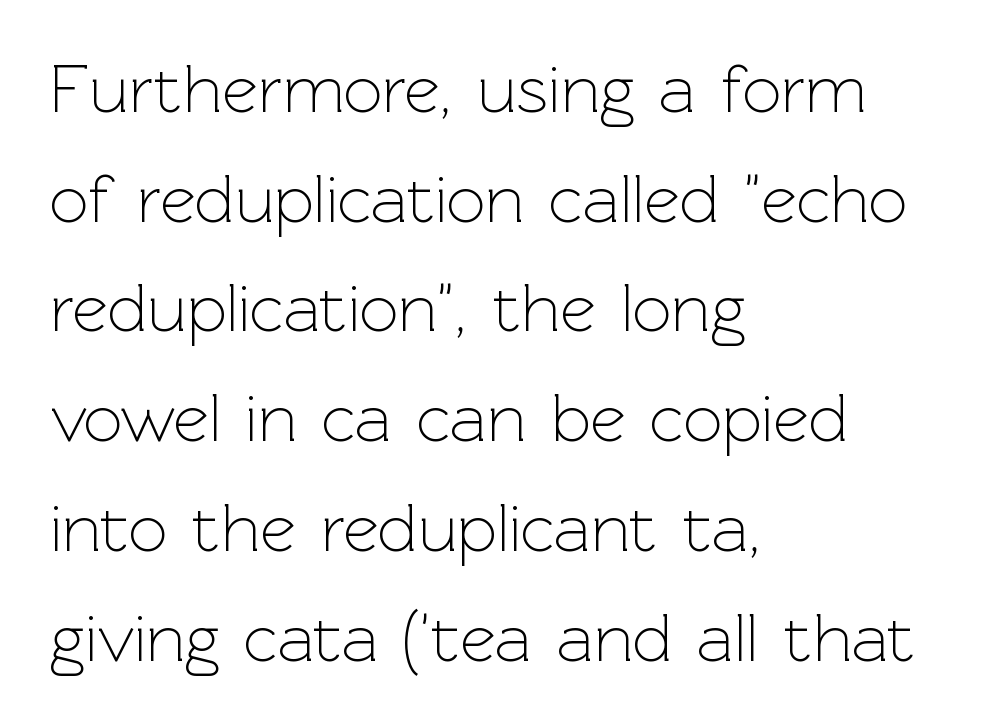
Q: Is the text bold? A: No.
Q: Is the text italic (slanted)? A: No, it is upright.
Q: Is the typeface a serif or a sans-serif typeface? A: Sans-serif.
Q: Is the text underlined? A: No.
Q: How is the paragraph aligned? A: Left-aligned.
Q: Is the spacing between letters normal or unusually wide? A: Normal.
Q: Is the spacing between lines tight, normal or loose? A: Normal.
Q: Width (condensed, normal, or wide)? A: Normal.
Q: x-height? A: Medium.
Q: Monospaced? A: No.
